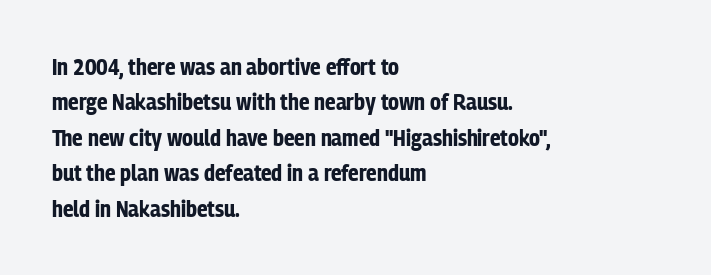
The image shows 23 px bold type, upright; set left-aligned, normal line spacing (1.54x), normal letter spacing, not underlined.
